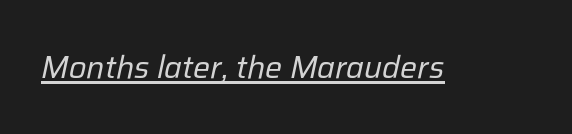
The image shows 32 px regular-weight type, italic (leaning right); set normal letter spacing, underlined; low stroke contrast and a medium x-height.
